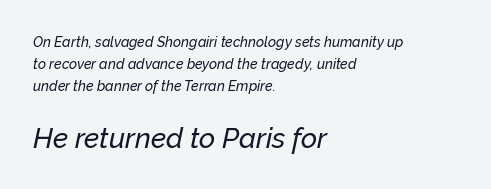
{"italic": "yes", "lean": "right", "slant_degrees": 12, "width": "normal", "stroke_contrast": "low", "x_height": "medium", "monospaced": "no", "underline": "no", "align": "left", "line_spacing": "normal", "line_spacing_ratio": 1.57, "letter_spacing": "normal", "letter_spacing_em": 0.0, "larger_block": "second", "size_ratio": 2.0, "glyph_px": 28}
